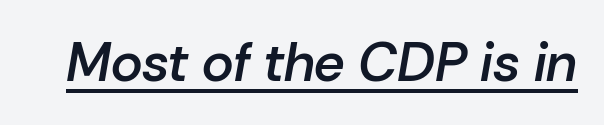
{"italic": "yes", "lean": "right", "slant_degrees": 10, "bold": "semi", "weight": "semibold", "width": "normal", "stroke_contrast": "low", "x_height": "medium", "monospaced": "no", "underline": "yes", "letter_spacing": "normal", "letter_spacing_em": 0.0, "glyph_px": 54}
